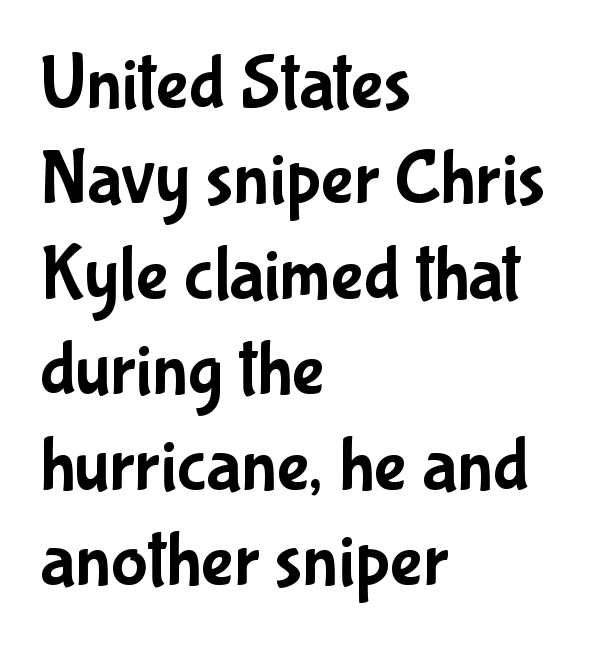
Q: Is the text italic (slanted)? A: No, it is upright.
Q: Is the typeface a serif or a sans-serif typeface? A: Sans-serif.
Q: Is the text underlined? A: No.
Q: How is the paragraph aligned? A: Left-aligned.
Q: Is the spacing between letters normal or unusually wide? A: Normal.
Q: Width (condensed, normal, or wide)? A: Condensed.
Q: Stroke contrast? A: Low.
Q: x-height? A: Medium.
Q: Monospaced? A: No.
